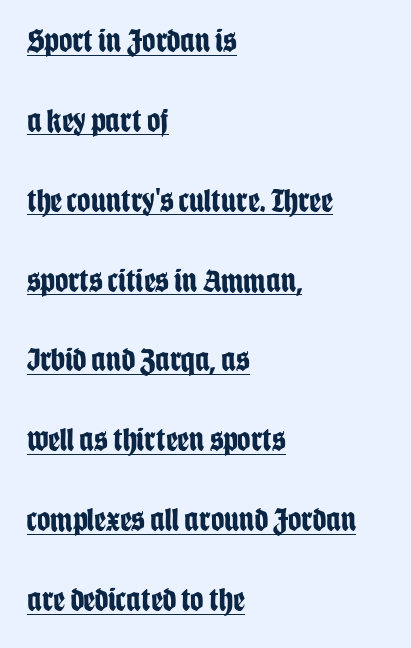
The image shows 33 px bold, condensed sans-serif type, upright; set left-aligned, loose line spacing (2.42x), normal letter spacing, underlined; low stroke contrast and a large x-height.
